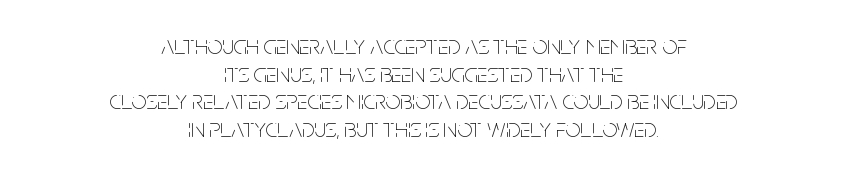
The image shows 26 px text type, upright; set centered, tight line spacing (1.06x), normal letter spacing, not underlined.
